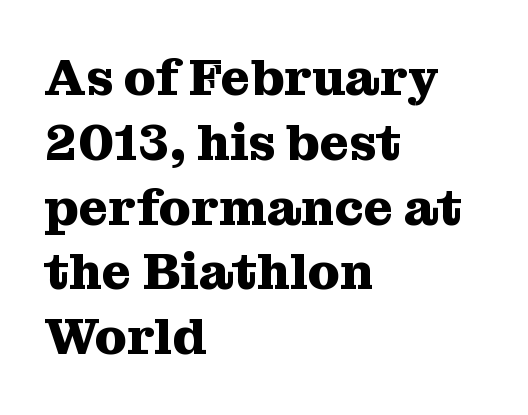
A typesetter would call this proportional, since set widths differ per character. Normally led — the rows are evenly, conventionally spaced. Visually the block forms a straight wall on the left and a jagged coastline on the right. Stroke terminals: seriffed. Quick note: not italic, upright.
